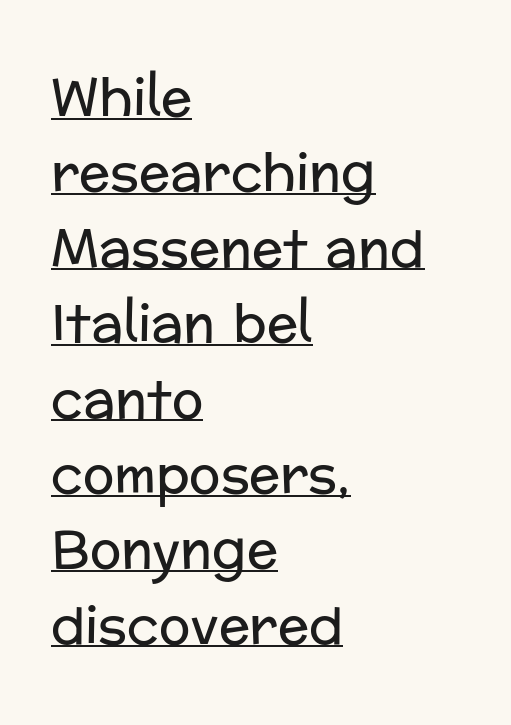
Successive baselines arrive at the customary interval. Inter-character spacing is left at the font's built-in metrics. The axis of the letterforms is exactly vertical. Spacing verdict: proportional, widths tailored to each character. Is this a heavy cut? Hardly; it is regular or lighter. Compared with a centered layout, this one pins lines to the left instead.
